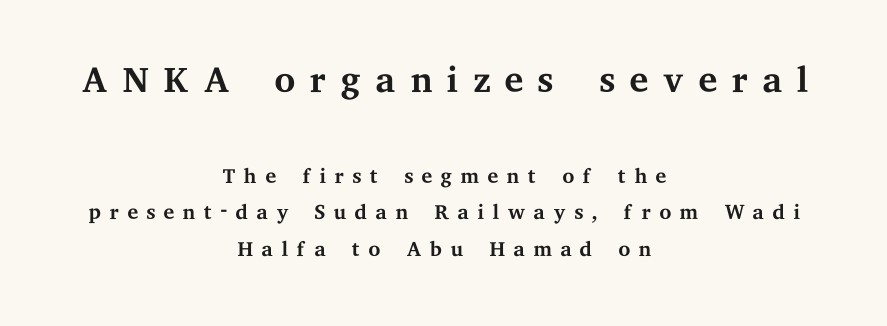
It's the straight-up-and-down kind of type. Looks like regular typesetting: each glyph gets only the width it needs. Weight: regular or lighter. A typesetter would call this heavily tracked-out type. The baseline area is clear. Block one is the big one; block two sits smaller underneath.
